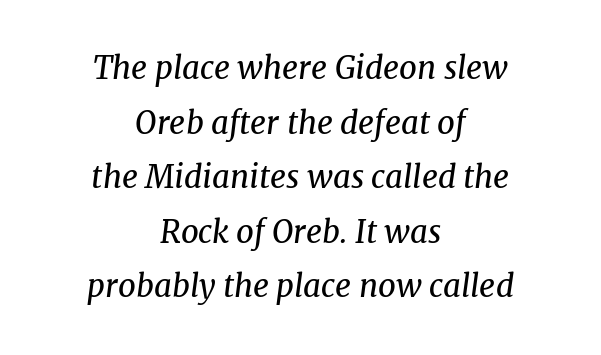
The image shows 31 px regular-weight serif type, italic (leaning right); set centered, line spacing 1.76x, normal letter spacing, not underlined; medium stroke contrast and a medium x-height.
